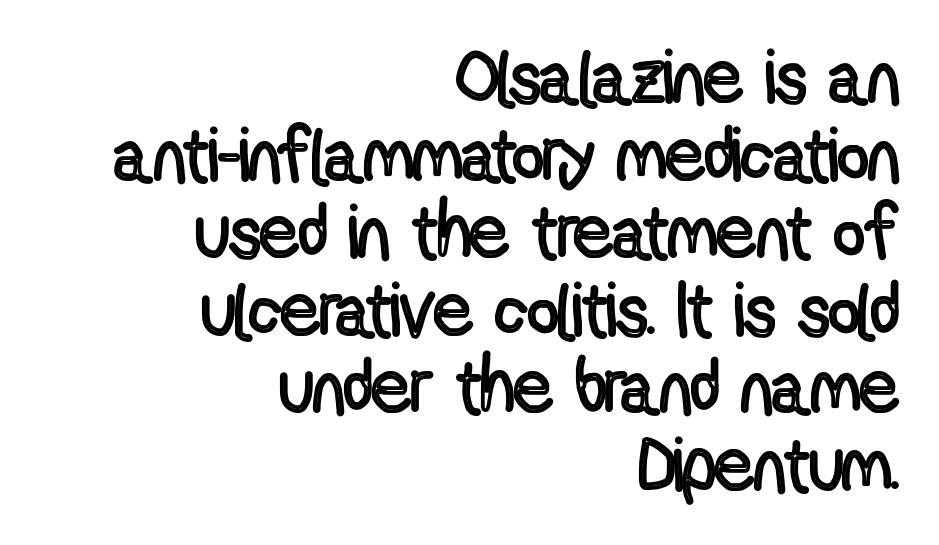
The image shows 76 px condensed type, upright; set right-aligned, tight line spacing (1.02x), normal letter spacing, not underlined; a medium x-height.
